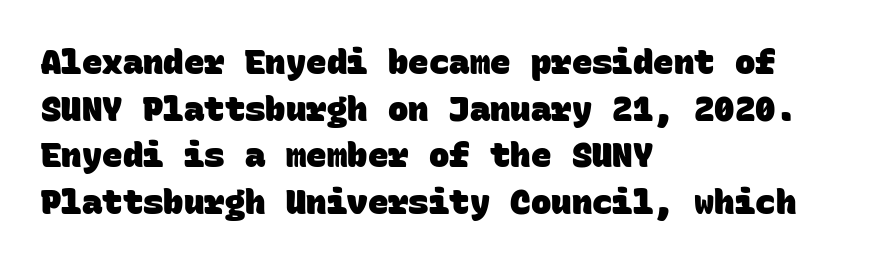
The image shows 34 px heavy sans-serif type, monospaced; set left-aligned, normal line spacing (1.37x), normal letter spacing, not underlined; low stroke contrast and a large x-height.
